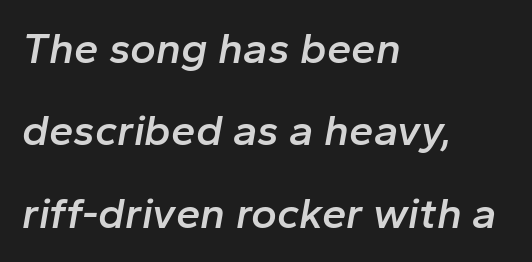
{"italic": "yes", "lean": "right", "slant_degrees": 10, "bold": "semi", "weight": "semibold", "width": "normal", "stroke_contrast": "low", "x_height": "medium", "monospaced": "no", "underline": "no", "align": "left", "line_spacing_ratio": 1.87, "letter_spacing": "normal", "letter_spacing_em": 0.0, "glyph_px": 44}
